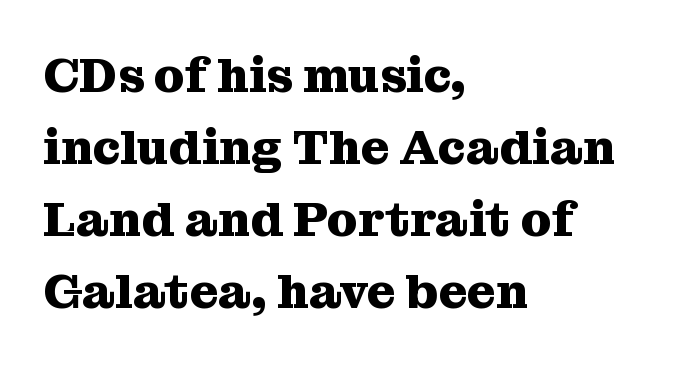
The image shows 49 px heavy serif type, upright; set left-aligned, normal line spacing (1.47x), normal letter spacing, not underlined; medium stroke contrast and a medium x-height.
